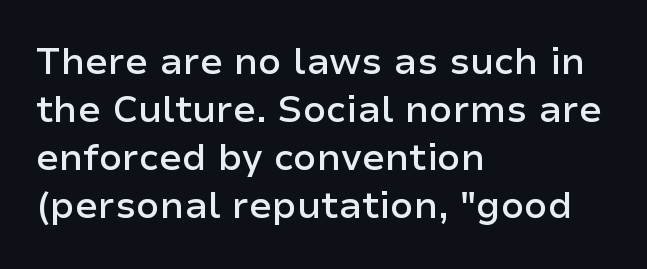
No extra tracking has been applied to these lines. Looks like regular typesetting: each glyph gets only the width it needs. Do the letters lean? They stand straight. The typesetter chose a ragged-right arrangement here. The leading is moderate, giving the passage an even texture.
